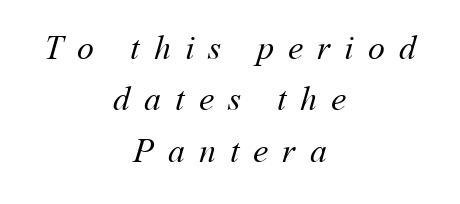
The image shows 34 px regular-weight type; set centered, normal line spacing (1.51x), unusually wide letter spacing (+0.41 em), not underlined; medium stroke contrast and a medium x-height.
